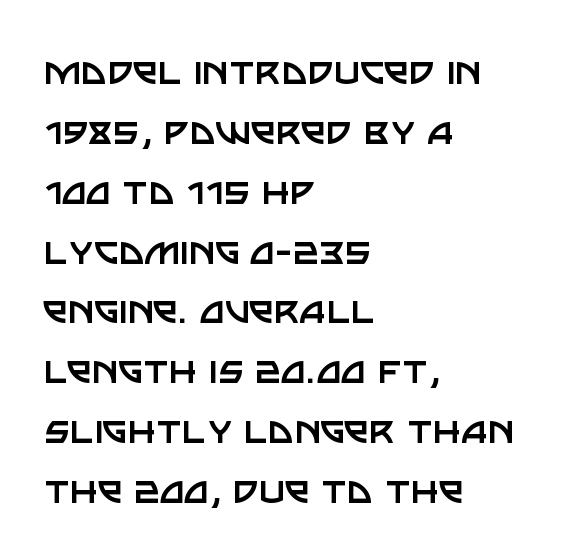
Q: Is the text bold? A: No.
Q: Is the text italic (slanted)? A: No, it is upright.
Q: Is the typeface a serif or a sans-serif typeface? A: Sans-serif.
Q: Is the text underlined? A: No.
Q: How is the paragraph aligned? A: Left-aligned.
Q: Is the spacing between letters normal or unusually wide? A: Normal.
Q: Is the spacing between lines tight, normal or loose? A: Normal.
Q: Width (condensed, normal, or wide)? A: Normal.
Q: Stroke contrast? A: Low.
Q: x-height? A: Large.
Q: Monospaced? A: No.
